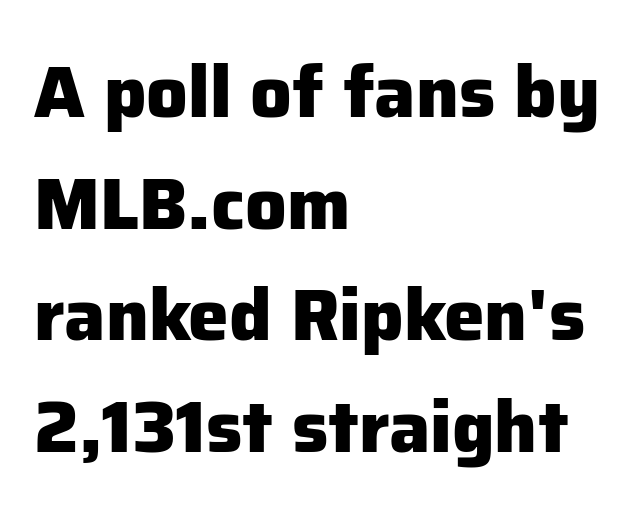
The image shows 73 px heavy sans-serif type, upright; set left-aligned, normal line spacing (1.53x), normal letter spacing, not underlined; low stroke contrast and a medium x-height.
